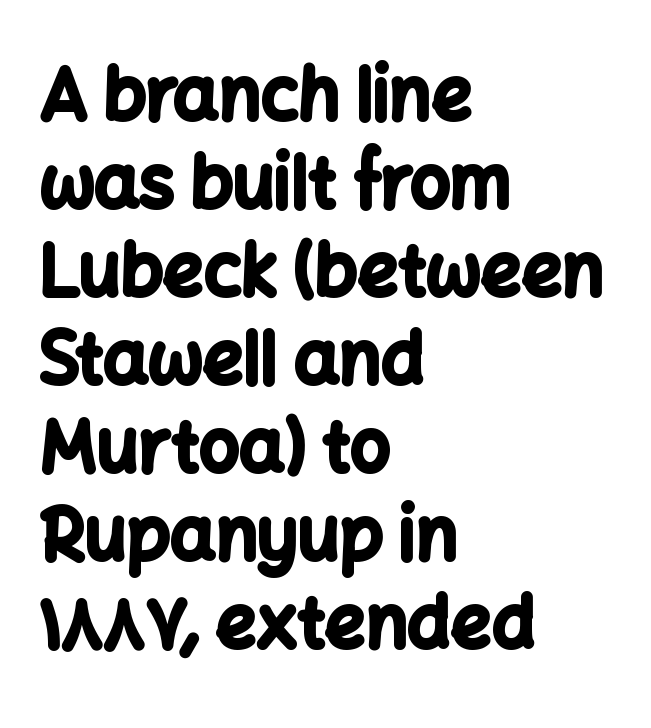
Q: Is the text bold? A: Yes.
Q: Is the text italic (slanted)? A: No, it is upright.
Q: Is the typeface a serif or a sans-serif typeface? A: Sans-serif.
Q: Is the text underlined? A: No.
Q: How is the paragraph aligned? A: Left-aligned.
Q: Is the spacing between letters normal or unusually wide? A: Normal.
Q: Width (condensed, normal, or wide)? A: Normal.
Q: Stroke contrast? A: Low.
Q: x-height? A: Medium.
Q: Monospaced? A: No.
